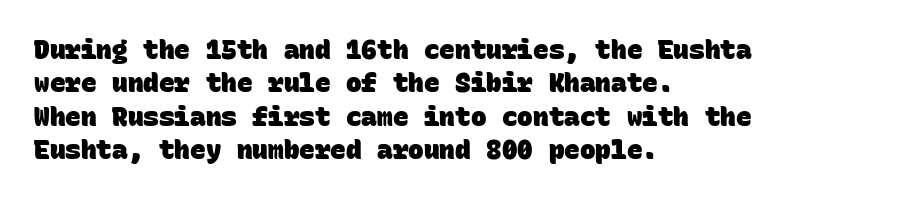
Short note: letters normally spaced. Just letters on the line, the space beneath them empty. Evenly set lines give the paragraph a standard silhouette. Thick stems and heavy bowls — unmistakably bold.
